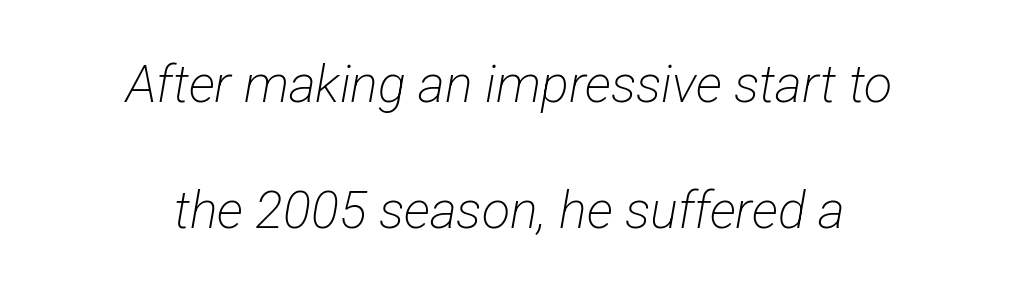
Nope, no serifs anywhere on these letters. The glyphs are unaccompanied by any horizontal stroke below them. The rendering uses natural spacing where letterforms have individual widths. The letters sit at their default tracking, neither squeezed nor spread. Stroke mass is kept to a normal reading level or below.
